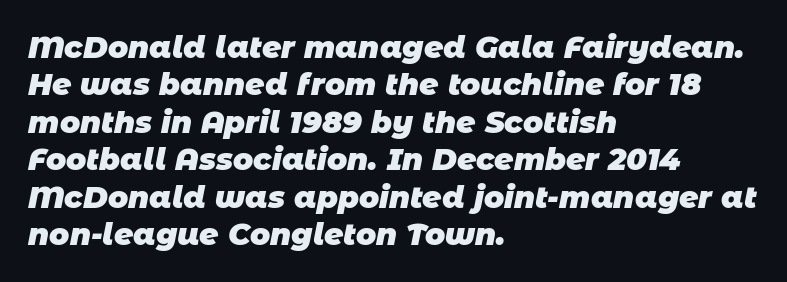
This sample has the flowing, uneven cadence of proportional lettering. Nobody touched the tracking dial on this one. Reading down the column, the eye jumps a familiar distance to each next line. These lines are composed in type without serifs. Plenty of ink on the page — the face is bold. The foot of each line stays bare and open.
